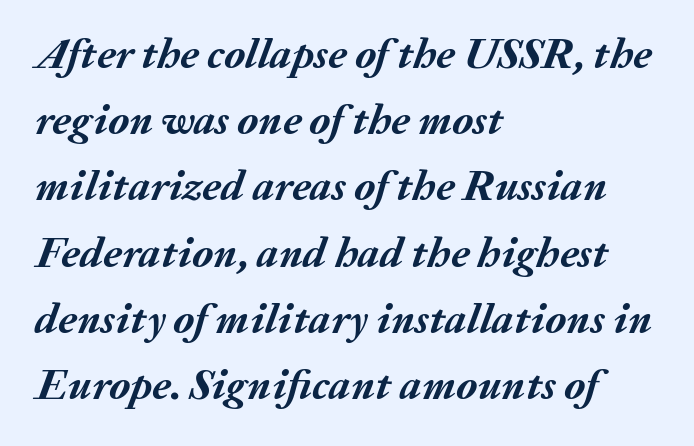
Q: Is the text bold? A: Yes.
Q: Is the text italic (slanted)? A: Yes, it leans right by about 20 degrees.
Q: Is the text underlined? A: No.
Q: How is the paragraph aligned? A: Left-aligned.
Q: Is the spacing between letters normal or unusually wide? A: Normal.
Q: Is the spacing between lines tight, normal or loose? A: Normal.
Q: Width (condensed, normal, or wide)? A: Normal.
Q: Stroke contrast? A: Medium.
Q: x-height? A: Medium.
Q: Monospaced? A: No.
